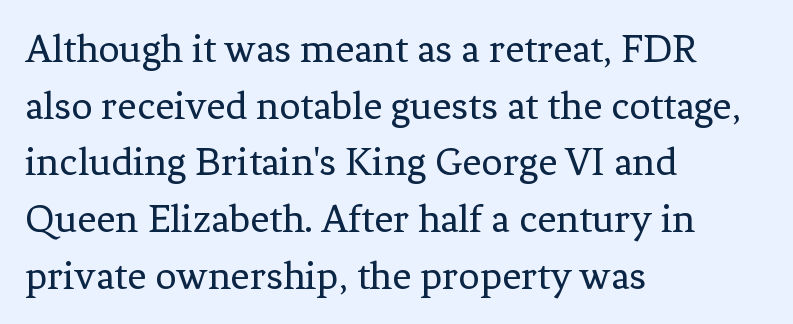
Think of a printed novel: that variable character pitch is what you see here. Observe the ordinary spacing: letters are neighbours, not strangers. Notice how descenders clear the ascenders below comfortably — that's standard leading. These glyphs show unthickened strokes, regular width or finer. The passage shown is typeset with a serif family. Notice how the stems are strictly vertical — no italics here.
